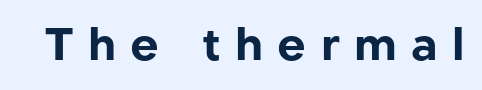
Q: Is the text bold? A: Yes.
Q: Is the text italic (slanted)? A: No, it is upright.
Q: Is the typeface a serif or a sans-serif typeface? A: Sans-serif.
Q: Is the text underlined? A: No.
Q: Is the spacing between letters normal or unusually wide? A: Unusually wide.
Q: Width (condensed, normal, or wide)? A: Normal.
Q: Stroke contrast? A: Low.
Q: x-height? A: Medium.
Q: Monospaced? A: No.
